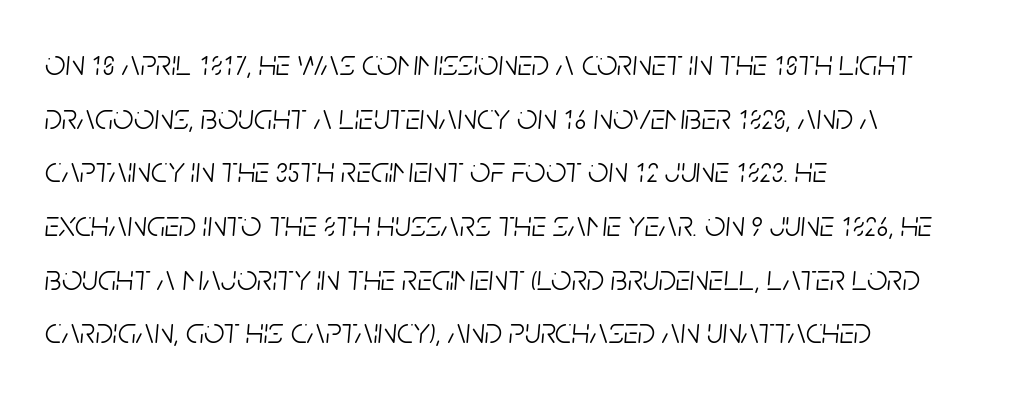
The image shows 36 px light, condensed type, italic (leaning right); set left-aligned, normal line spacing (1.49x), normal letter spacing, not underlined; low stroke contrast and a large x-height.
